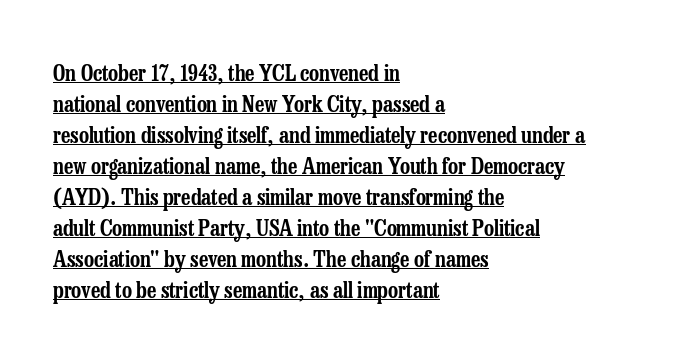
Baseline-to-baseline distance is the conventional proportion of letter height. Notice how the passage keeps a crisp vertical edge on the left only. Posture: vertical. Looks like someone drew a line under every word here. Standard letterfit; no display-style spreading of the glyphs.
